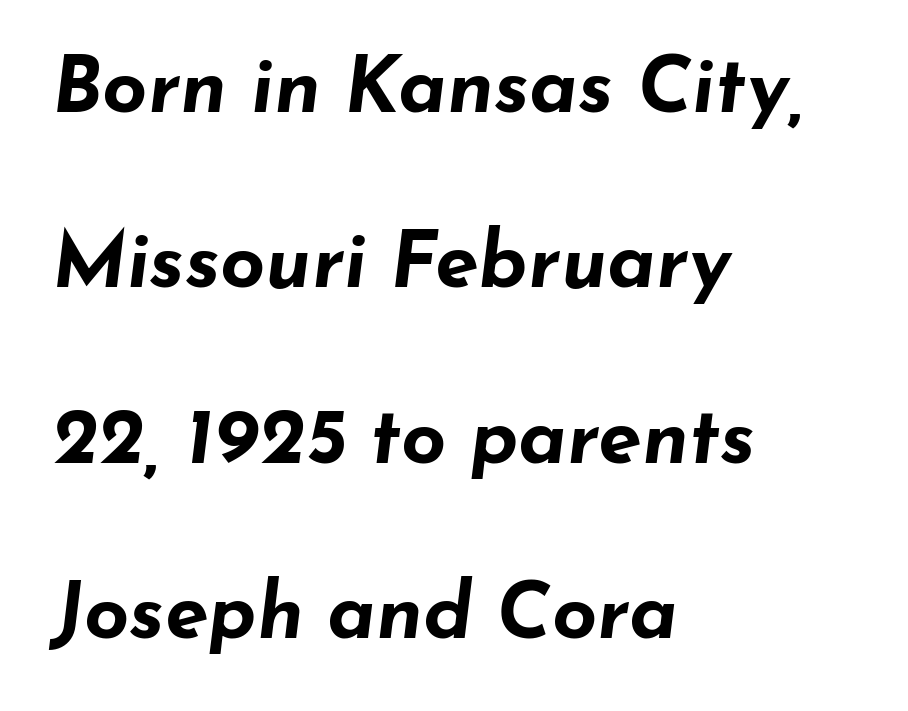
Q: Is the text bold? A: Yes.
Q: Is the text italic (slanted)? A: Yes, it leans right by about 7 degrees.
Q: Is the text underlined? A: No.
Q: How is the paragraph aligned? A: Left-aligned.
Q: Is the spacing between letters normal or unusually wide? A: Normal.
Q: Is the spacing between lines tight, normal or loose? A: Loose.
Q: Width (condensed, normal, or wide)? A: Wide.
Q: Stroke contrast? A: Low.
Q: x-height? A: Small.
Q: Monospaced? A: No.
